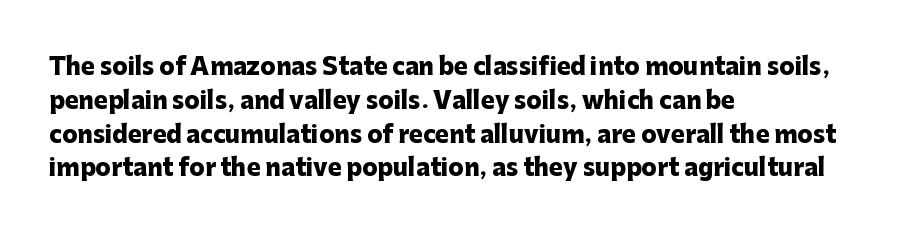
{"italic": "no", "bold": "yes", "underline": "no", "align": "left", "line_spacing": "normal", "line_spacing_ratio": 1.47, "letter_spacing": "normal", "letter_spacing_em": 0.0, "glyph_px": 23}
